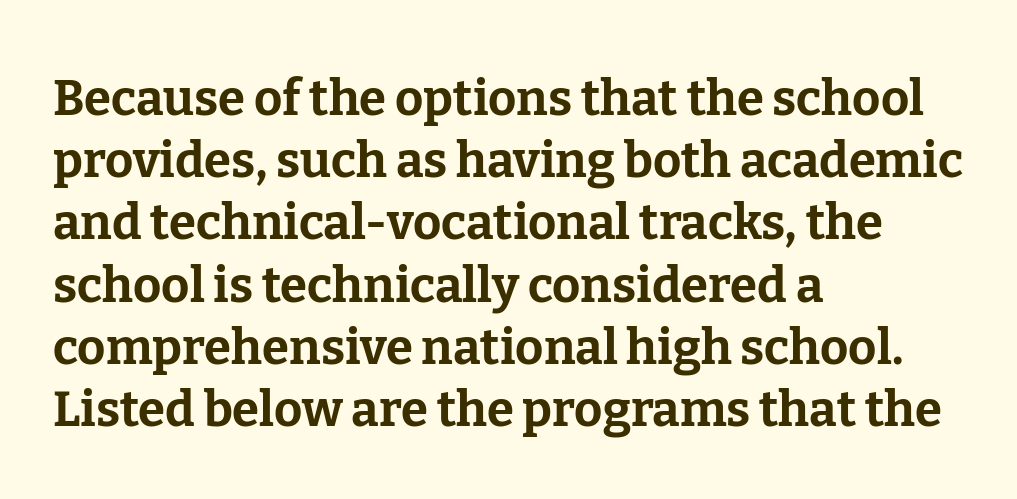
Q: Is the text bold? A: Yes.
Q: Is the text italic (slanted)? A: No, it is upright.
Q: Is the typeface a serif or a sans-serif typeface? A: Serif.
Q: Is the text underlined? A: No.
Q: How is the paragraph aligned? A: Left-aligned.
Q: Is the spacing between letters normal or unusually wide? A: Normal.
Q: Is the spacing between lines tight, normal or loose? A: Normal.
Q: Width (condensed, normal, or wide)? A: Normal.
Q: Stroke contrast? A: Low.
Q: x-height? A: Medium.
Q: Monospaced? A: No.
